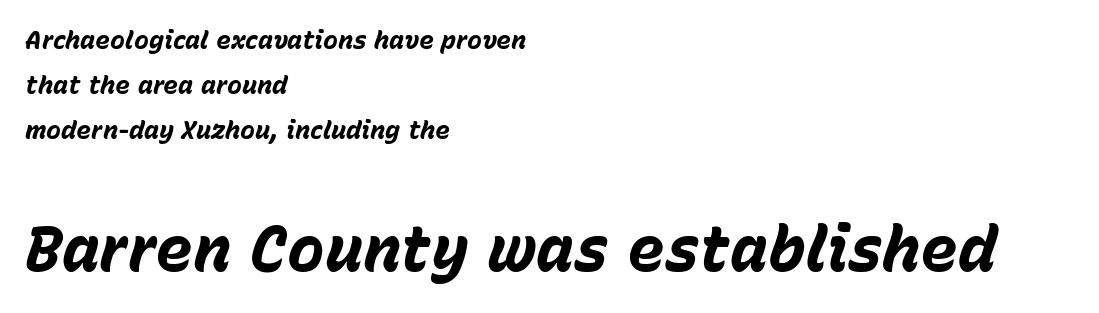
The image shows 63 px bold type, italic (leaning right); set left-aligned, line spacing 1.81x, normal letter spacing, not underlined; the second (bottom) block is 2.52x larger; low stroke contrast and a medium x-height.
